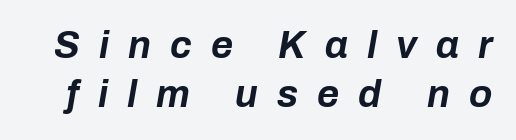
{"italic": "yes", "lean": "right", "slant_degrees": 10, "bold": "yes", "weight": "bold", "width": "normal", "stroke_contrast": "low", "x_height": "medium", "monospaced": "no", "underline": "no", "line_spacing": "normal", "line_spacing_ratio": 1.29, "letter_spacing": "wide", "letter_spacing_em": 0.5, "glyph_px": 38}
